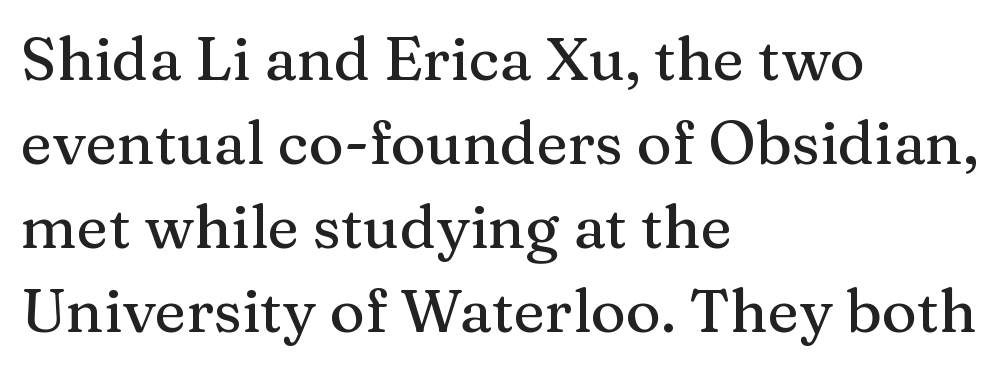
Q: Is the text italic (slanted)? A: No, it is upright.
Q: Is the typeface a serif or a sans-serif typeface? A: Serif.
Q: Is the text underlined? A: No.
Q: How is the paragraph aligned? A: Left-aligned.
Q: Is the spacing between letters normal or unusually wide? A: Normal.
Q: Is the spacing between lines tight, normal or loose? A: Normal.
Q: Width (condensed, normal, or wide)? A: Normal.
Q: Stroke contrast? A: Medium.
Q: x-height? A: Medium.
Q: Monospaced? A: No.
